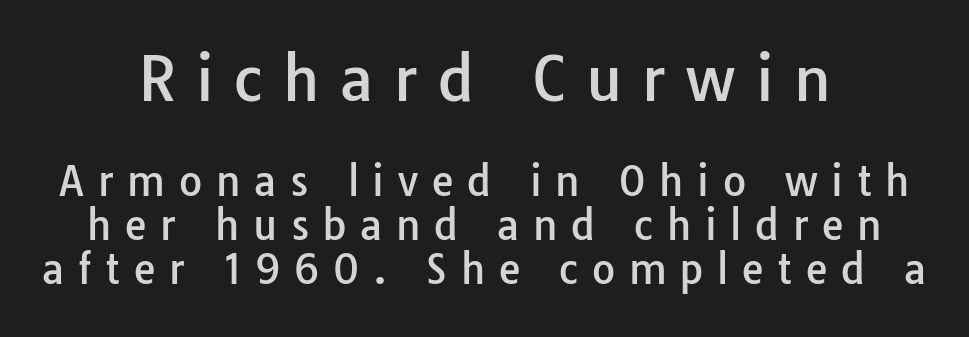
Q: Is the text italic (slanted)? A: No, it is upright.
Q: Is the typeface a serif or a sans-serif typeface? A: Sans-serif.
Q: Is the text underlined? A: No.
Q: How is the paragraph aligned? A: Centered.
Q: Is the spacing between letters normal or unusually wide? A: Unusually wide.
Q: Is the spacing between lines tight, normal or loose? A: Tight.
Q: Which block of text is set in a larger size, the first (top) or the second (bottom)? A: The first (top) one.
Q: Width (condensed, normal, or wide)? A: Normal.
Q: Stroke contrast? A: Low.
Q: x-height? A: Medium.
Q: Monospaced? A: No.
